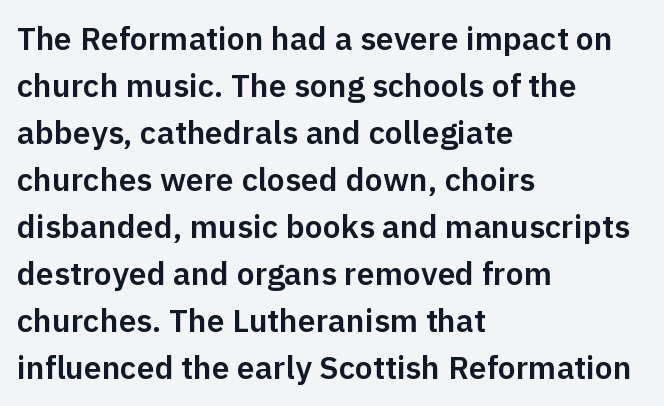
The image shows 32 px sans-serif type, upright; set left-aligned, normal line spacing (1.47x), normal letter spacing, not underlined; low stroke contrast and a medium x-height.
